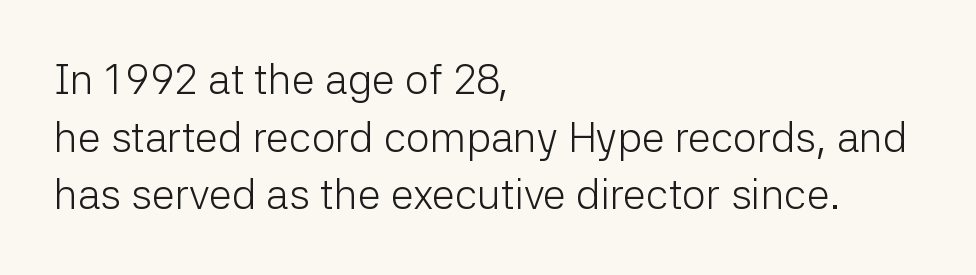
{"serif": "no", "italic": "no", "bold": "no", "weight": "light", "width": "normal", "stroke_contrast": "low", "x_height": "medium", "monospaced": "no", "underline": "no", "align": "left", "line_spacing": "normal", "line_spacing_ratio": 1.37, "letter_spacing": "normal", "letter_spacing_em": 0.0, "glyph_px": 42}
